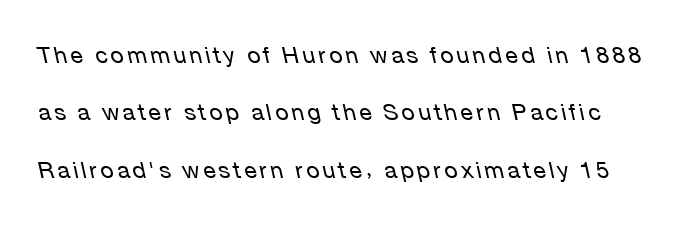
Q: Is the text bold? A: No.
Q: Is the text italic (slanted)? A: Yes, it leans left by about 12 degrees.
Q: Is the text underlined? A: No.
Q: Is the spacing between lines tight, normal or loose? A: Loose.
